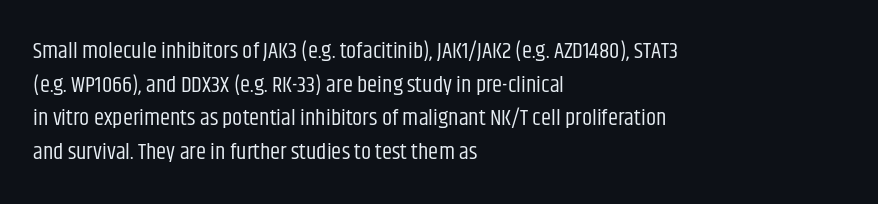
Q: Is the text bold? A: No.
Q: Is the text italic (slanted)? A: No, it is upright.
Q: Is the text underlined? A: No.
Q: How is the paragraph aligned? A: Left-aligned.
Q: Is the spacing between letters normal or unusually wide? A: Normal.
Q: Is the spacing between lines tight, normal or loose? A: Normal.
